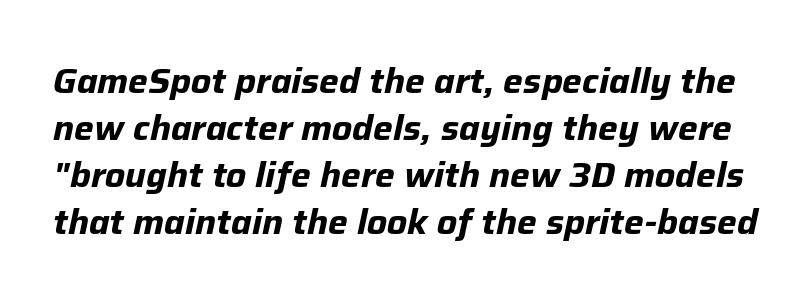
The baseline area is clear. Students, note that the glyphs here touch the page at normal intervals. Leading matches the norm, producing a regular column. Style check: oblique. Strong, thick strokes mark this as bold type. A typesetter would call this proportional, since set widths differ per character.
